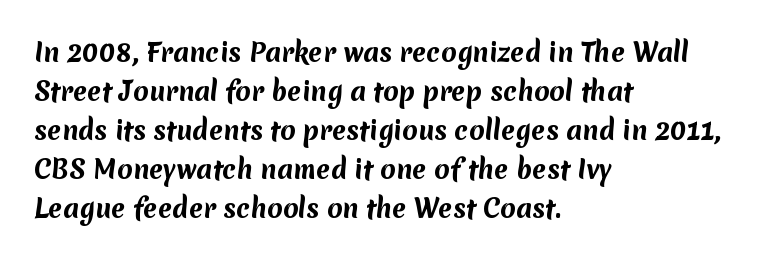
The area under the type is left untouched. Nobody touched the tracking dial on this one. Summary of vertical rhythm: regular, with standard interline spacing. These lines are set flush left with a ragged right edge. Typographic density is high because the face is bold.
